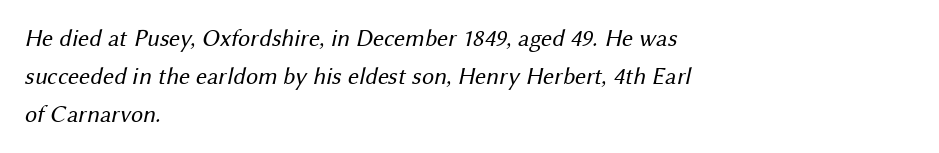
The space beneath each line is pristine and unruled. A normal amount of white space separates one row of letters from the next. Stem width sits at or under what a default text font uses. Alignment: flush left. Tracking here is standard; glyphs follow each other at the usual distance.
